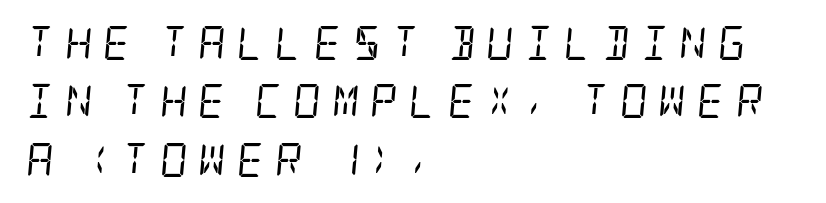
{"serif": "yes", "italic": "yes", "lean": "right", "slant_degrees": 5, "bold": "no", "weight": "regular", "width": "condensed", "stroke_contrast": "low", "x_height": "large", "underline": "no", "align": "left", "line_spacing_ratio": 1.72, "letter_spacing": "wide", "letter_spacing_em": 0.32, "glyph_px": 34}
